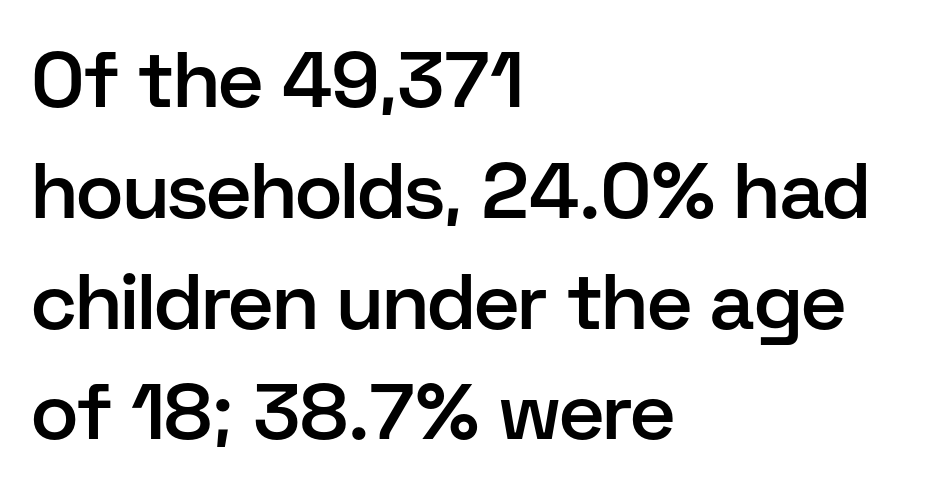
The image shows 78 px semibold sans-serif type, upright; set left-aligned, normal line spacing (1.42x), normal letter spacing, not underlined; low stroke contrast and a medium x-height.
